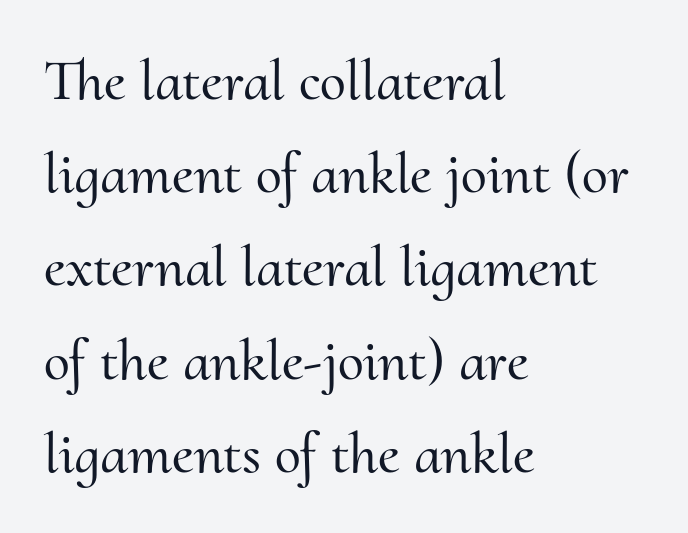
Stroke terminals: seriffed. The lines sit at an ordinary, default distance from one another. No extra tracking has been applied to these lines. When letters stand straight like this, we call the style roman or upright.
